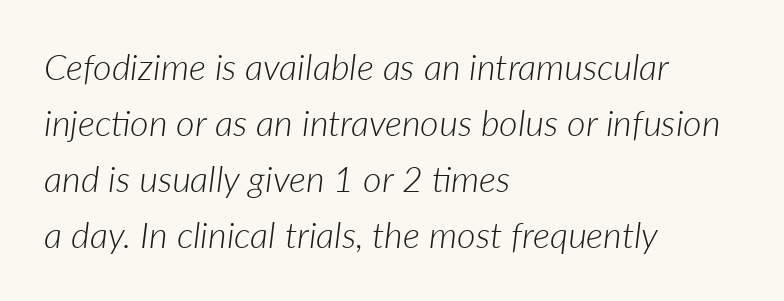
{"italic": "yes", "lean": "right", "slant_degrees": 7, "bold": "no", "weight": "light", "width": "normal", "stroke_contrast": "low", "x_height": "medium", "monospaced": "no", "underline": "no", "align": "left", "line_spacing": "normal", "line_spacing_ratio": 1.56, "letter_spacing": "normal", "letter_spacing_em": 0.0, "glyph_px": 36}
